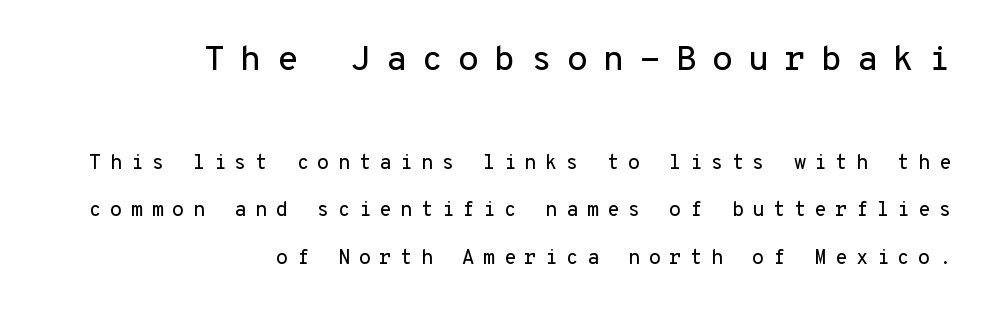
{"serif": "no", "italic": "no", "width": "normal", "stroke_contrast": "low", "x_height": "medium", "monospaced": "yes", "underline": "no", "align": "right", "line_spacing": "loose", "line_spacing_ratio": 2.39, "letter_spacing": "wide", "letter_spacing_em": 0.42, "larger_block": "first", "size_ratio": 1.75, "glyph_px": 35}
